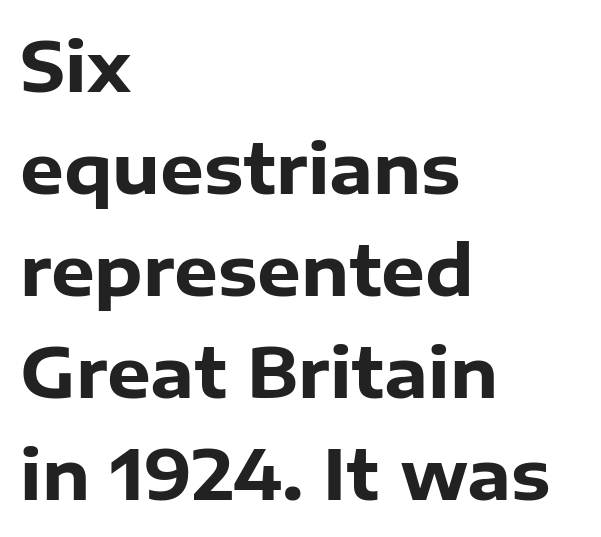
{"serif": "no", "italic": "no", "bold": "yes", "weight": "heavy", "width": "normal", "stroke_contrast": "low", "x_height": "medium", "monospaced": "no", "underline": "no", "align": "left", "line_spacing": "normal", "line_spacing_ratio": 1.48, "letter_spacing": "normal", "letter_spacing_em": 0.0, "glyph_px": 69}
